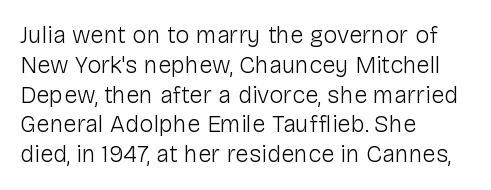
If you drew a line through each stem, it would be perfectly vertical. Tracking value appears to be zero — textbook default spacing. The rag falls on the right side of this text block. The face looks like a standard text weight, possibly lighter. The string is rendered with underlining switched off.
